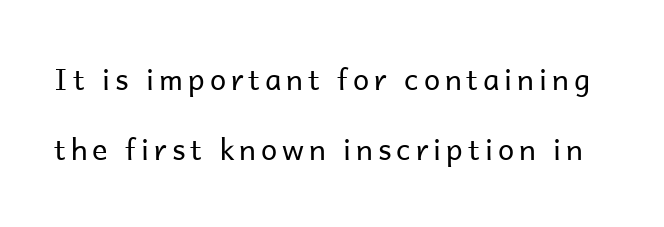
{"serif": "no", "italic": "no", "bold": "no", "weight": "regular", "width": "normal", "stroke_contrast": "low", "x_height": "medium", "monospaced": "no", "underline": "no", "line_spacing": "loose", "line_spacing_ratio": 2.42, "glyph_px": 29}
